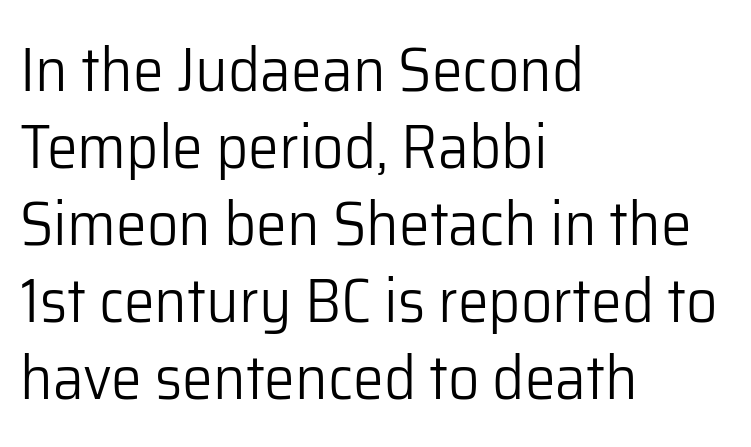
Q: Is the text bold? A: No.
Q: Is the text italic (slanted)? A: No, it is upright.
Q: Is the typeface a serif or a sans-serif typeface? A: Sans-serif.
Q: Is the text underlined? A: No.
Q: How is the paragraph aligned? A: Left-aligned.
Q: Is the spacing between letters normal or unusually wide? A: Normal.
Q: Width (condensed, normal, or wide)? A: Normal.
Q: Stroke contrast? A: Low.
Q: x-height? A: Medium.
Q: Monospaced? A: No.
